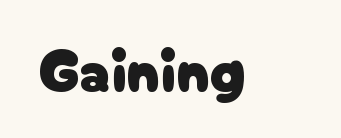
The image shows 61 px sans-serif type, upright; set normal letter spacing, not underlined; low stroke contrast and a medium x-height.
